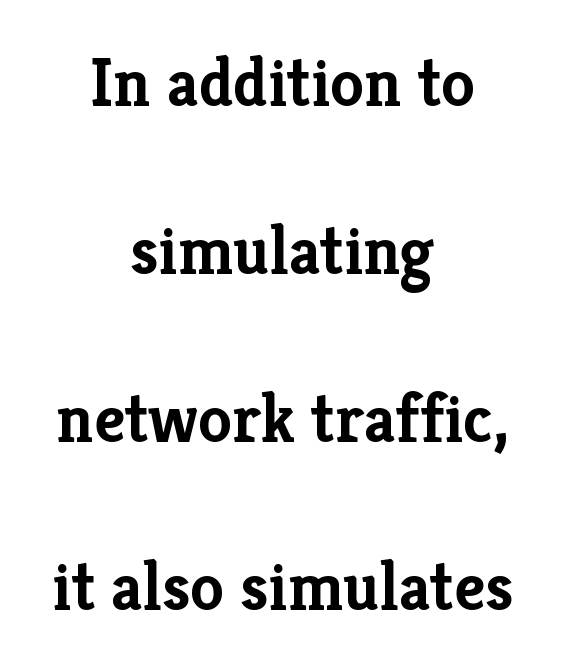
Short note: letters normally spaced. Posture: straight, roman, zero tilt. These lines are centered, leaving both edges ragged. A typesetter would label this face a serif. Successive baselines arrive slowly, with a big drop between each. In terms of weight, the rendering is a true, heavy bold.
